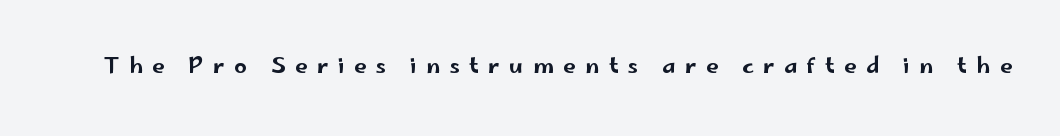
The image shows 22 px text type, upright; set unusually wide letter spacing (+0.43 em), not underlined.
